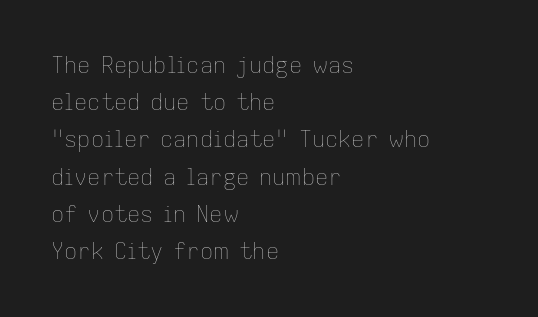
Q: Is the text bold? A: No.
Q: Is the text italic (slanted)? A: No, it is upright.
Q: Is the text underlined? A: No.
Q: How is the paragraph aligned? A: Left-aligned.
Q: Is the spacing between letters normal or unusually wide? A: Normal.
Q: Is the spacing between lines tight, normal or loose? A: Normal.
